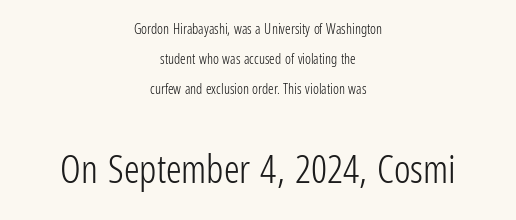
Teacher's note: observe the equal gaps on both sides — that is centered alignment. Character size in the trailing block exceeds that of the leading block. A typesetter would call this proportional, since set widths differ per character. The lines are spread far apart with generous leading. What stands out about the letter spacing? Nothing — it is the standard amount.
